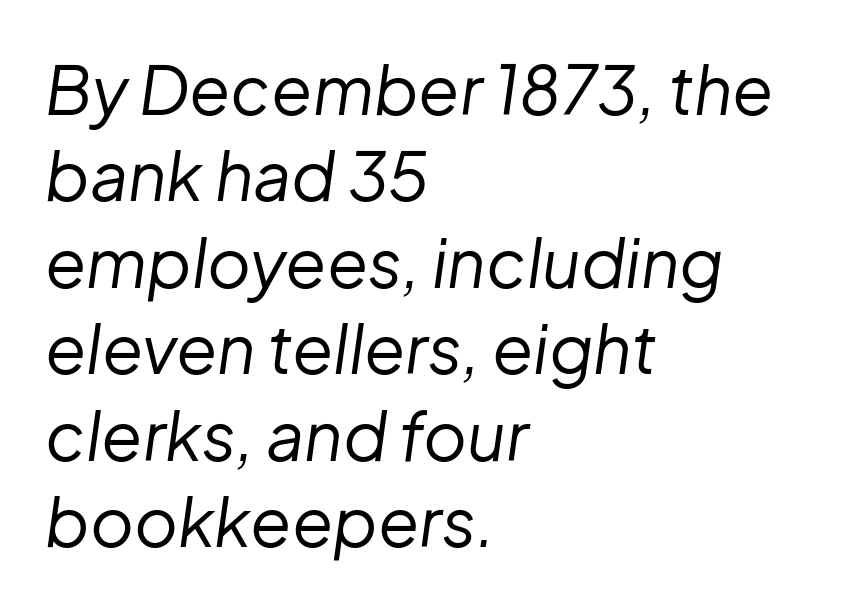
Q: Is the text bold? A: No.
Q: Is the text italic (slanted)? A: Yes, it leans right by about 8 degrees.
Q: Is the text underlined? A: No.
Q: How is the paragraph aligned? A: Left-aligned.
Q: Is the spacing between letters normal or unusually wide? A: Normal.
Q: Is the spacing between lines tight, normal or loose? A: Normal.
Q: Width (condensed, normal, or wide)? A: Normal.
Q: Stroke contrast? A: Low.
Q: x-height? A: Medium.
Q: Monospaced? A: No.
